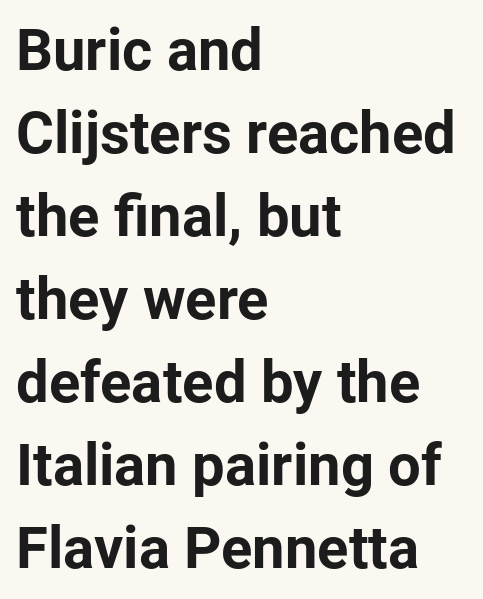
{"serif": "no", "italic": "no", "bold": "yes", "weight": "bold", "width": "normal", "stroke_contrast": "low", "x_height": "medium", "monospaced": "no", "underline": "no", "align": "left", "line_spacing": "normal", "line_spacing_ratio": 1.43, "letter_spacing": "normal", "letter_spacing_em": 0.0, "glyph_px": 58}
